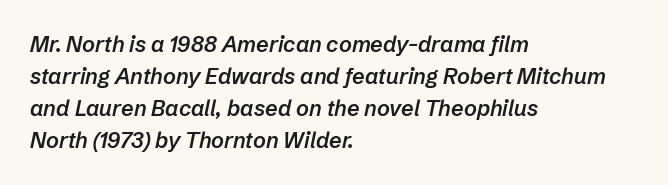
Q: Is the text bold? A: Semi-bold.
Q: Is the text italic (slanted)? A: Yes, it leans right by about 12 degrees.
Q: Is the text underlined? A: No.
Q: How is the paragraph aligned? A: Left-aligned.
Q: Is the spacing between letters normal or unusually wide? A: Normal.
Q: Is the spacing between lines tight, normal or loose? A: Normal.
